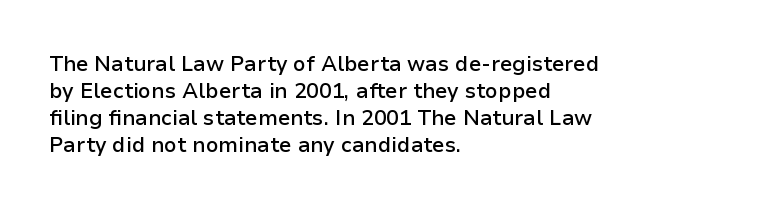
The image shows 21 px text type, upright; set left-aligned, normal line spacing (1.28x), normal letter spacing, not underlined.
